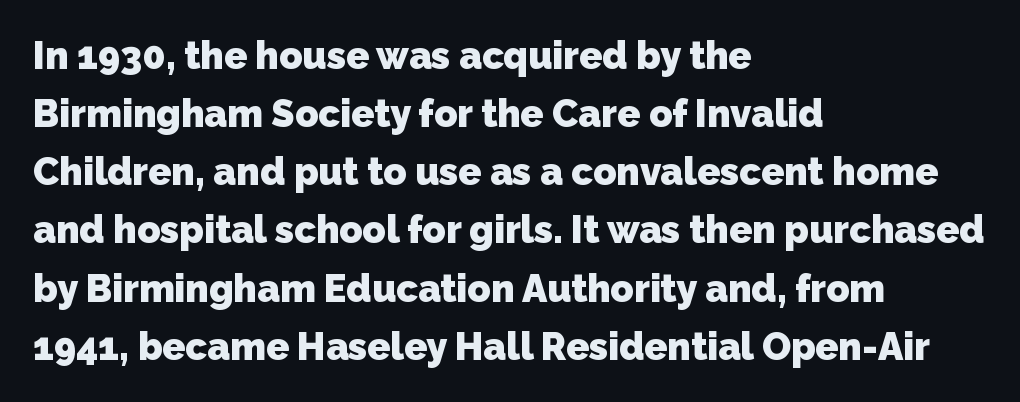
{"serif": "no", "bold": "yes", "weight": "heavy", "width": "normal", "stroke_contrast": "low", "x_height": "medium", "monospaced": "no", "underline": "no", "align": "left", "line_spacing": "normal", "line_spacing_ratio": 1.53, "letter_spacing": "normal", "letter_spacing_em": 0.0, "glyph_px": 38}
